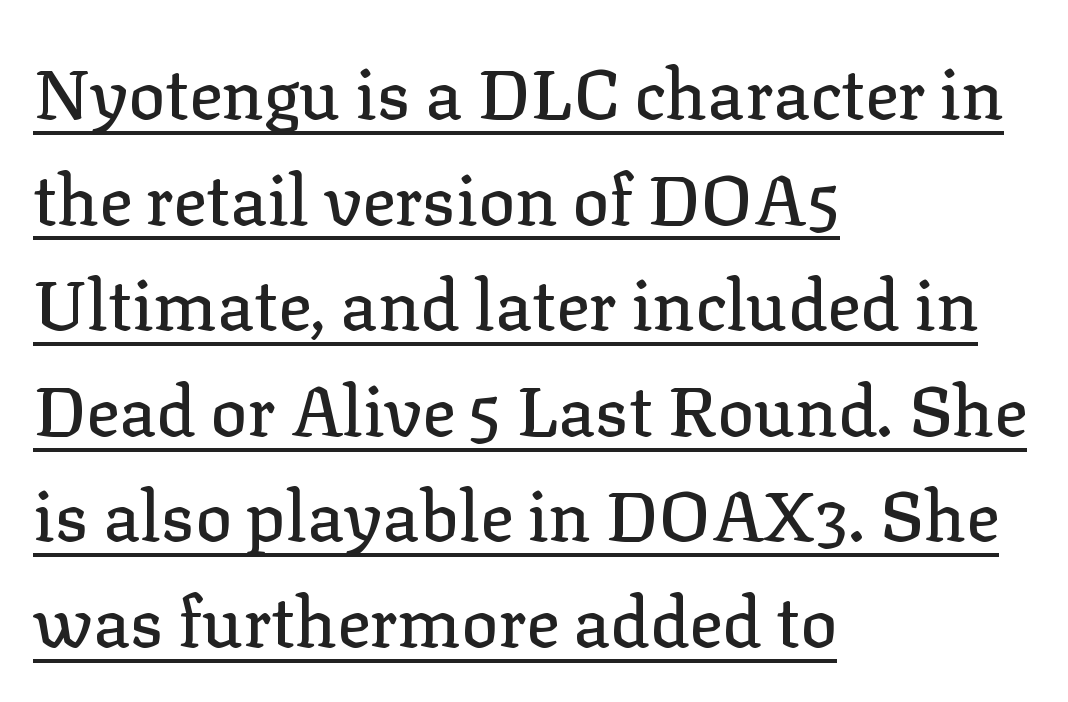
{"serif": "yes", "italic": "no", "width": "normal", "stroke_contrast": "low", "x_height": "medium", "monospaced": "no", "underline": "yes", "align": "left", "line_spacing": "normal", "line_spacing_ratio": 1.53, "letter_spacing": "normal", "letter_spacing_em": 0.0, "glyph_px": 69}
